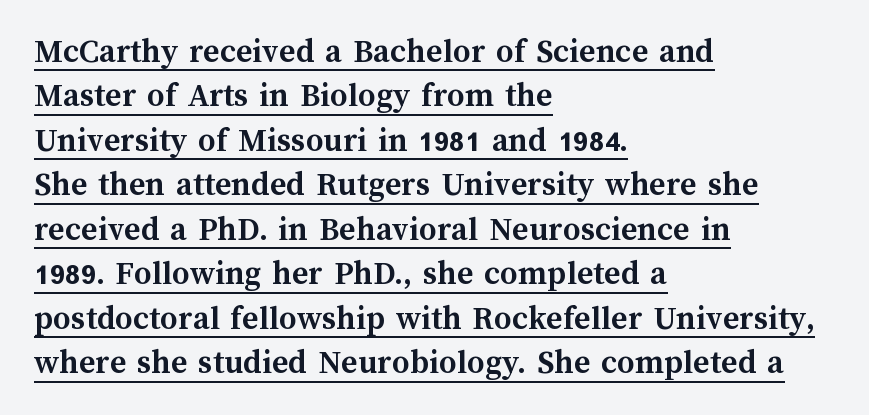
Q: Is the text bold? A: Yes.
Q: Is the text italic (slanted)? A: No, it is upright.
Q: Is the text underlined? A: Yes.
Q: How is the paragraph aligned? A: Left-aligned.
Q: Is the spacing between letters normal or unusually wide? A: Normal.
Q: Is the spacing between lines tight, normal or loose? A: Normal.
Q: Width (condensed, normal, or wide)? A: Normal.
Q: Stroke contrast? A: Medium.
Q: x-height? A: Medium.
Q: Monospaced? A: No.
